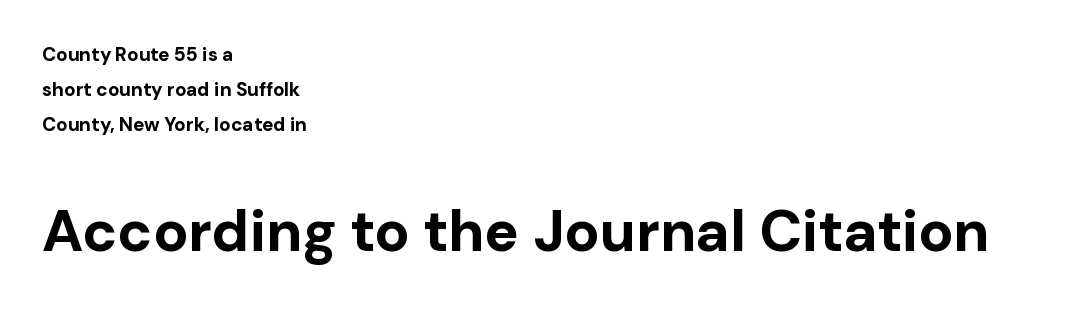
{"serif": "no", "italic": "no", "bold": "yes", "weight": "bold", "width": "normal", "stroke_contrast": "low", "x_height": "medium", "monospaced": "no", "underline": "no", "align": "left", "line_spacing_ratio": 1.83, "letter_spacing": "normal", "letter_spacing_em": 0.0, "larger_block": "second", "size_ratio": 3.05, "glyph_px": 58}
